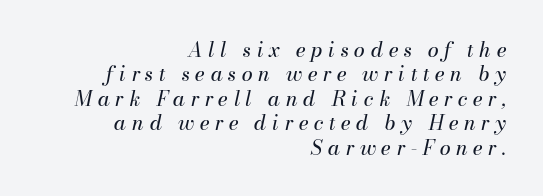
Q: Is the text bold? A: No.
Q: Is the text italic (slanted)? A: Yes, it leans right by about 13 degrees.
Q: Is the text underlined? A: No.
Q: How is the paragraph aligned? A: Right-aligned.
Q: Is the spacing between letters normal or unusually wide? A: Unusually wide.
